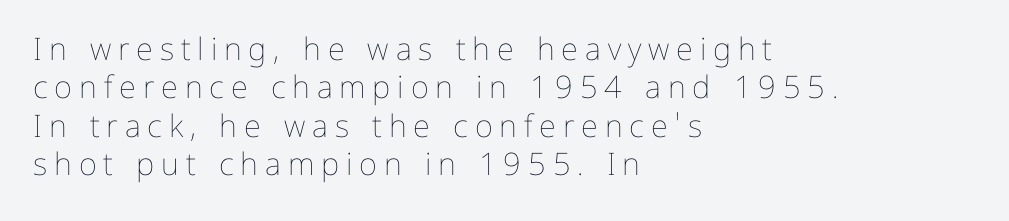
The image shows 31 px thin type, upright; set left-aligned, line spacing 1.24x, unusually wide letter spacing (+0.22 em), not underlined; low stroke contrast and a medium x-height.
